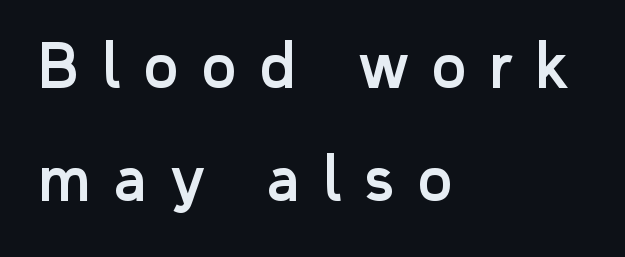
{"serif": "no", "italic": "no", "width": "normal", "stroke_contrast": "low", "x_height": "medium", "monospaced": "no", "underline": "no", "align": "left", "line_spacing": "loose", "line_spacing_ratio": 1.95, "letter_spacing": "wide", "letter_spacing_em": 0.41, "glyph_px": 58}
